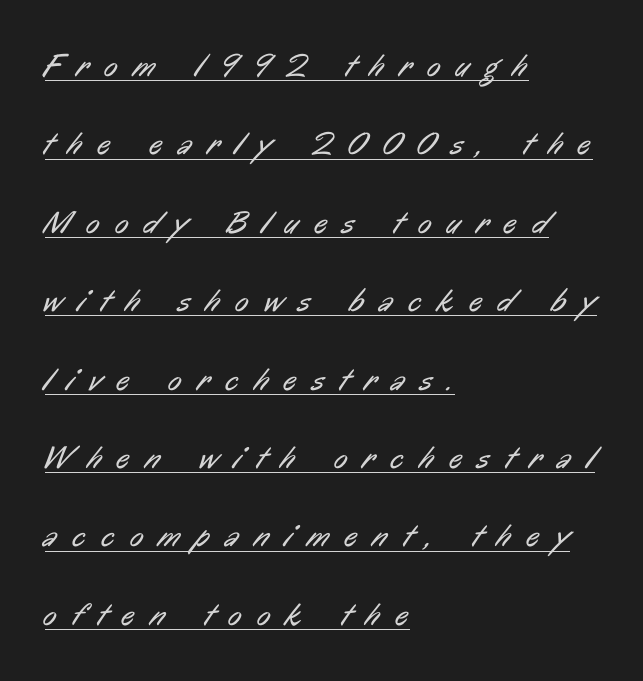
Q: Is the text bold? A: No.
Q: Is the typeface a serif or a sans-serif typeface? A: Sans-serif.
Q: Is the text underlined? A: Yes.
Q: How is the paragraph aligned? A: Left-aligned.
Q: Is the spacing between letters normal or unusually wide? A: Unusually wide.
Q: Is the spacing between lines tight, normal or loose? A: Loose.
Q: Width (condensed, normal, or wide)? A: Condensed.
Q: Stroke contrast? A: Low.
Q: x-height? A: Medium.
Q: Monospaced? A: No.
